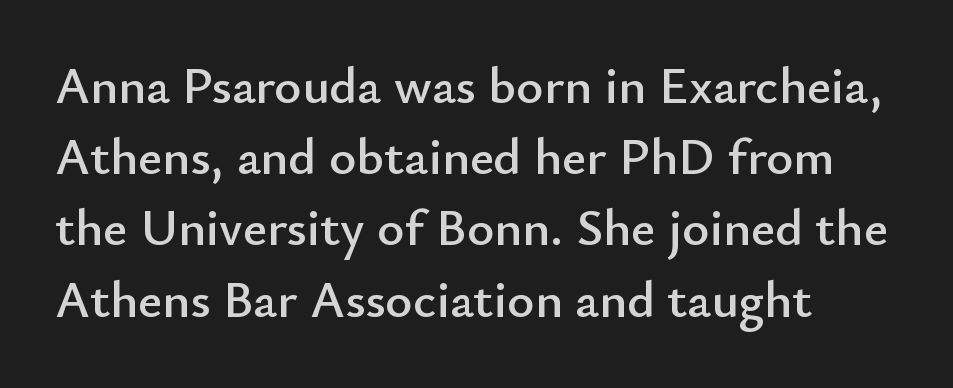
Q: Is the text italic (slanted)? A: No, it is upright.
Q: Is the typeface a serif or a sans-serif typeface? A: Sans-serif.
Q: Is the text underlined? A: No.
Q: How is the paragraph aligned? A: Left-aligned.
Q: Is the spacing between letters normal or unusually wide? A: Normal.
Q: Is the spacing between lines tight, normal or loose? A: Normal.
Q: Width (condensed, normal, or wide)? A: Normal.
Q: Stroke contrast? A: Low.
Q: x-height? A: Small.
Q: Monospaced? A: No.
